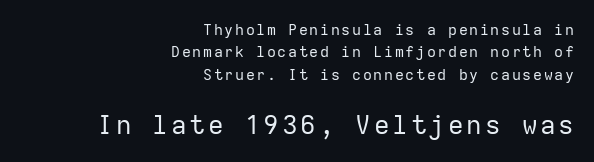
The image shows 26 px text type, upright; set right-aligned, normal line spacing (1.49x), not underlined; the second (bottom) block is 1.73x larger.
